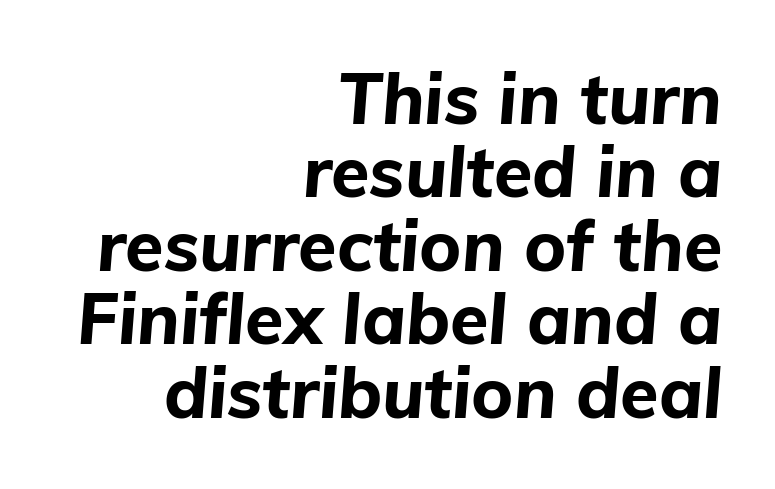
{"italic": "yes", "lean": "right", "slant_degrees": 5, "bold": "yes", "weight": "bold", "width": "normal", "stroke_contrast": "low", "x_height": "medium", "monospaced": "no", "underline": "no", "align": "right", "line_spacing": "tight", "line_spacing_ratio": 1.05, "letter_spacing": "normal", "letter_spacing_em": 0.0, "glyph_px": 70}
